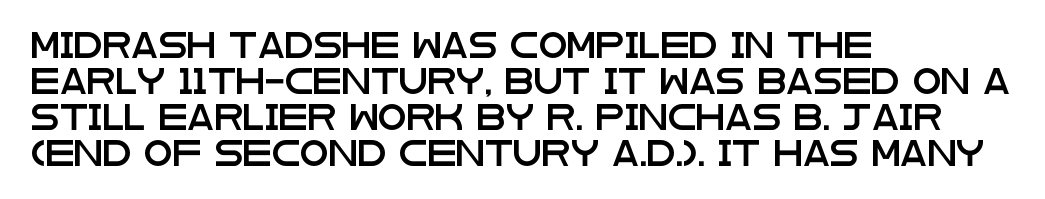
The image shows 26 px text type, upright; set left-aligned, normal line spacing (1.38x), normal letter spacing, not underlined.
